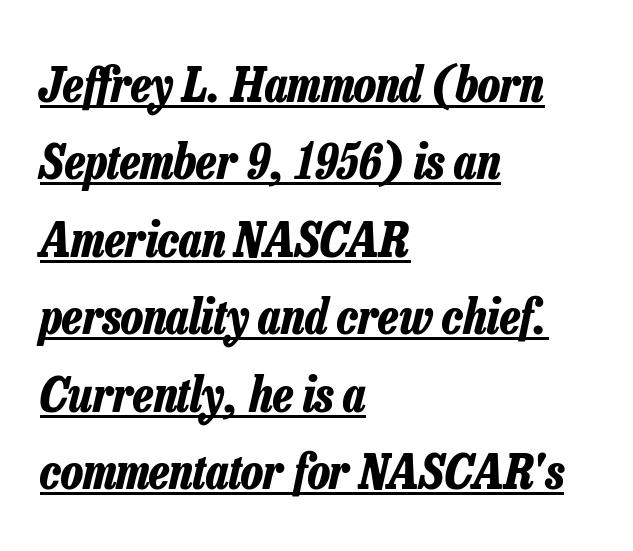
The image shows 49 px bold, condensed type, italic (leaning right); set left-aligned, normal line spacing (1.58x), normal letter spacing, underlined; low stroke contrast and a medium x-height.
